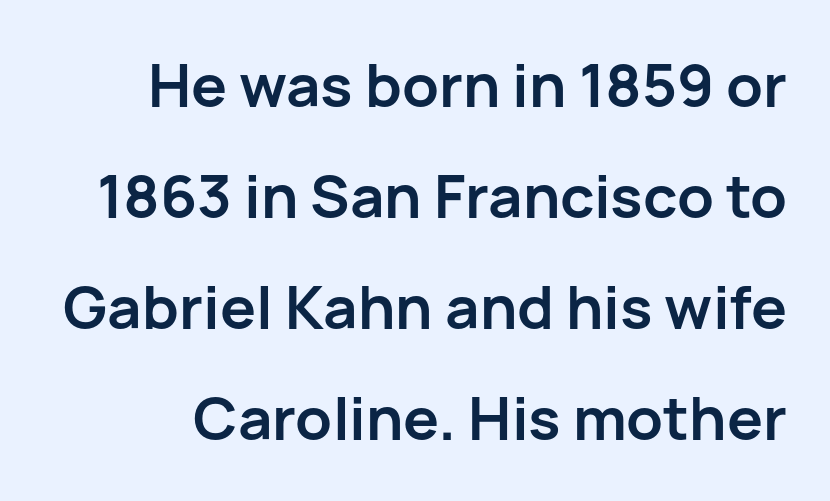
The image shows 60 px semibold sans-serif type, upright; set line spacing 1.85x, normal letter spacing, not underlined; low stroke contrast and a medium x-height.
